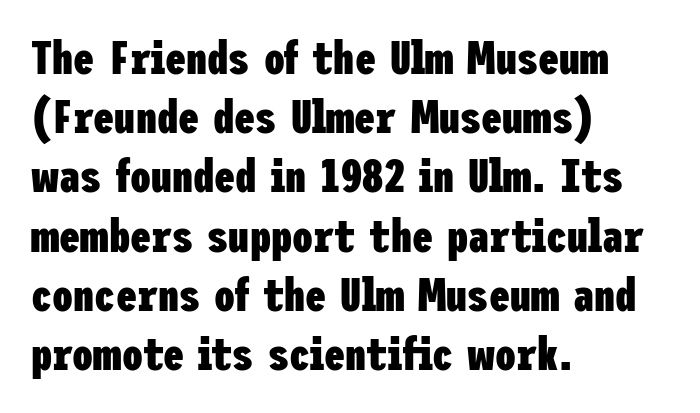
The image shows 47 px heavy, condensed sans-serif type, upright; set left-aligned, normal line spacing (1.26x), normal letter spacing, not underlined; low stroke contrast and a medium x-height.
